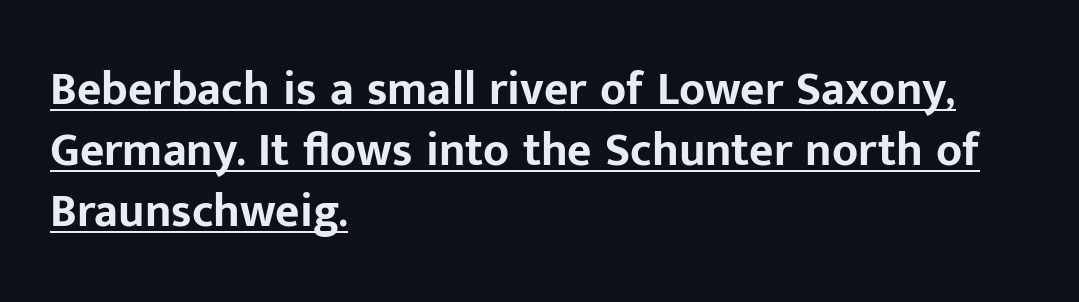
The image shows 47 px bold sans-serif type, upright; set left-aligned, normal line spacing (1.3x), normal letter spacing, underlined; low stroke contrast and a medium x-height.
